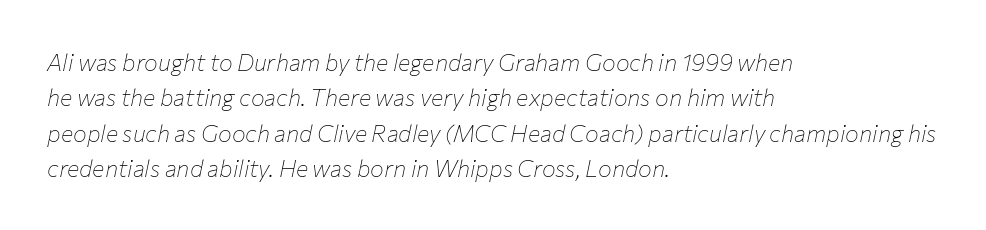
Q: Is the text bold? A: No.
Q: Is the text italic (slanted)? A: Yes, it leans right by about 12 degrees.
Q: Is the text underlined? A: No.
Q: How is the paragraph aligned? A: Left-aligned.
Q: Is the spacing between letters normal or unusually wide? A: Normal.
Q: Is the spacing between lines tight, normal or loose? A: Normal.
